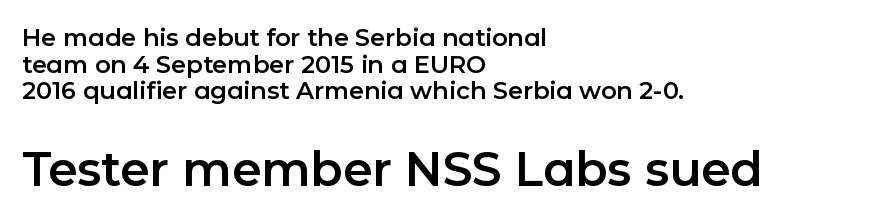
The image shows 47 px sans-serif type, upright; set left-aligned, tight line spacing (1.11x), normal letter spacing, not underlined; the second (bottom) block is 1.96x larger; low stroke contrast and a medium x-height.
